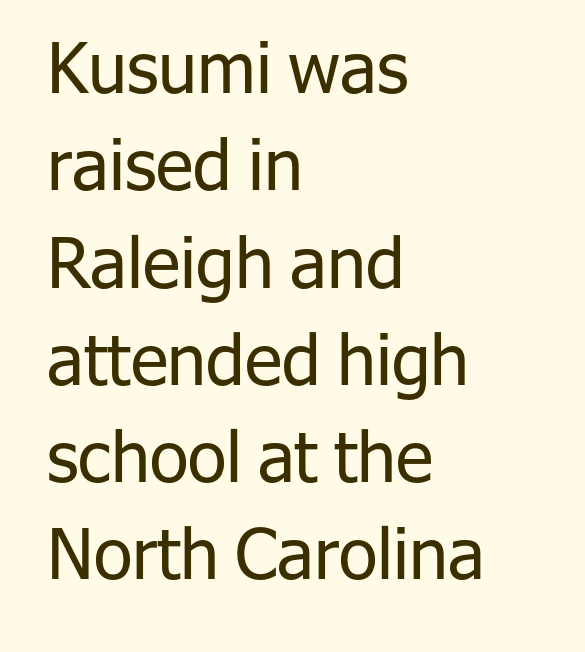
{"serif": "no", "italic": "no", "bold": "no", "weight": "regular", "width": "normal", "stroke_contrast": "low", "x_height": "medium", "monospaced": "no", "underline": "no", "align": "left", "line_spacing": "normal", "line_spacing_ratio": 1.39, "letter_spacing": "normal", "letter_spacing_em": 0.0, "glyph_px": 70}
